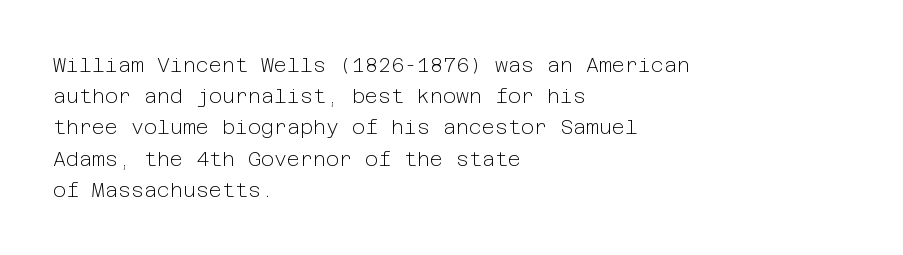
{"italic": "no", "bold": "no", "underline": "no", "align": "left", "line_spacing": "normal", "line_spacing_ratio": 1.56, "letter_spacing": "normal", "letter_spacing_em": 0.0, "glyph_px": 20}
